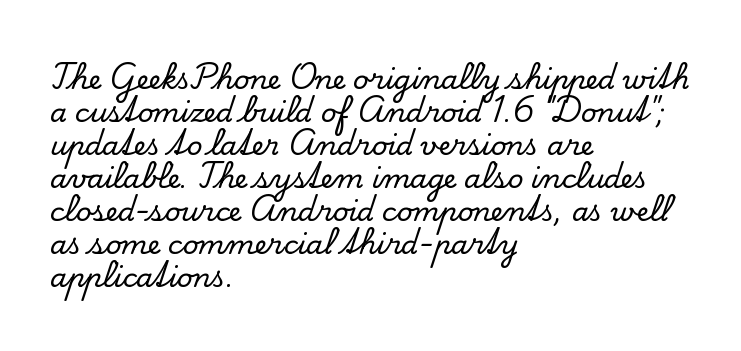
The image shows 27 px text type; set left-aligned, line spacing 1.22x, normal letter spacing, not underlined.
